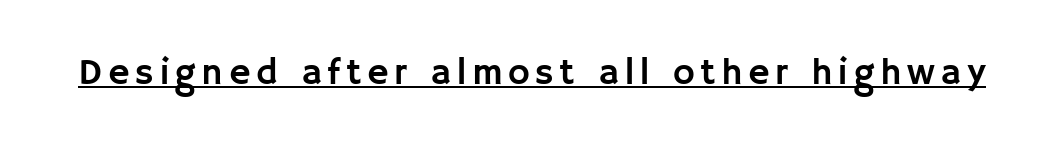
The image shows 37 px sans-serif type, upright; set underlined; low stroke contrast and a large x-height.
